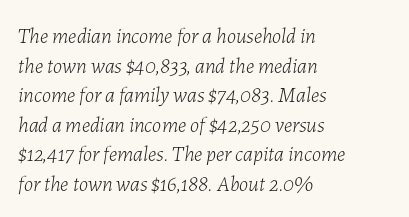
Q: Is the text bold? A: No.
Q: Is the text italic (slanted)? A: Yes, it leans right by about 7 degrees.
Q: Is the text underlined? A: No.
Q: How is the paragraph aligned? A: Left-aligned.
Q: Is the spacing between letters normal or unusually wide? A: Normal.
Q: Is the spacing between lines tight, normal or loose? A: Normal.
